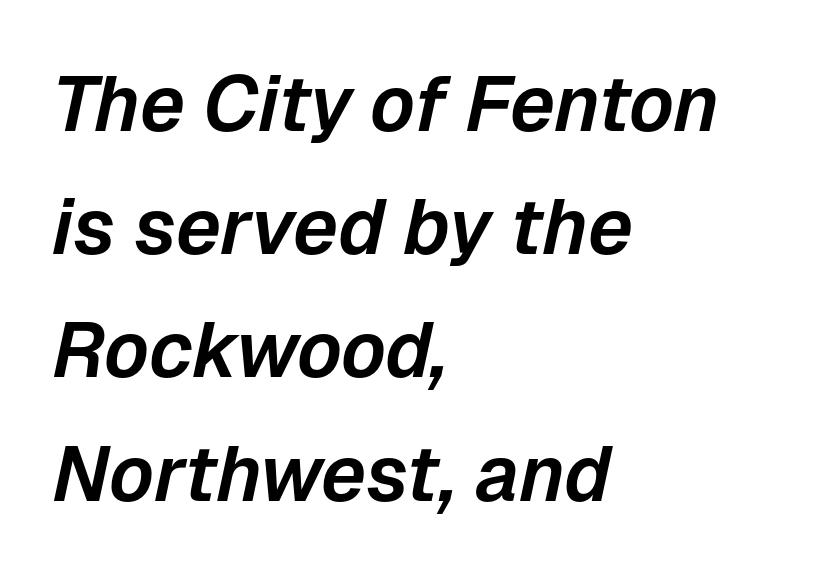
The image shows 78 px text type, italic (leaning right); set left-aligned, normal line spacing (1.58x), normal letter spacing, not underlined; low stroke contrast and a medium x-height.
